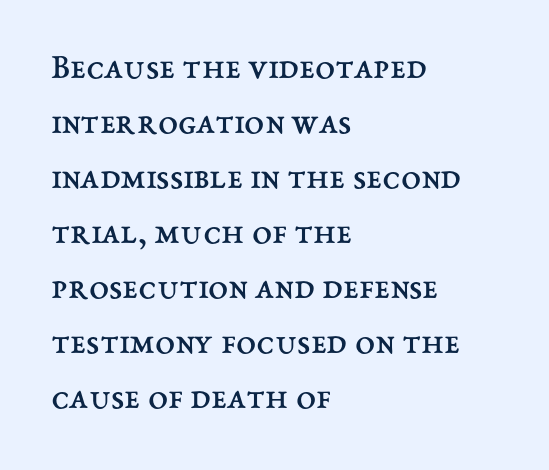
{"italic": "no", "bold": "no", "weight": "regular", "width": "normal", "stroke_contrast": "medium", "x_height": "medium", "monospaced": "no", "underline": "no", "align": "left", "line_spacing": "normal", "line_spacing_ratio": 1.53, "letter_spacing": "normal", "letter_spacing_em": 0.0, "glyph_px": 36}
